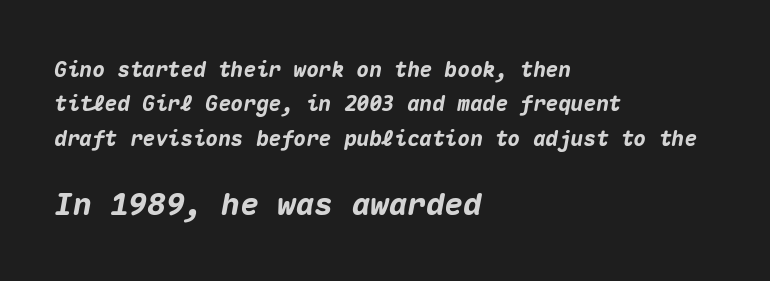
Q: Is the text bold? A: Yes.
Q: Is the text italic (slanted)? A: Yes, it leans right by about 10 degrees.
Q: Is the text underlined? A: No.
Q: How is the paragraph aligned? A: Left-aligned.
Q: Is the spacing between letters normal or unusually wide? A: Normal.
Q: Is the spacing between lines tight, normal or loose? A: Normal.
Q: Which block of text is set in a larger size, the first (top) or the second (bottom)? A: The second (bottom) one.
Q: Width (condensed, normal, or wide)? A: Normal.
Q: Stroke contrast? A: Medium.
Q: x-height? A: Medium.
Q: Monospaced? A: Yes.
